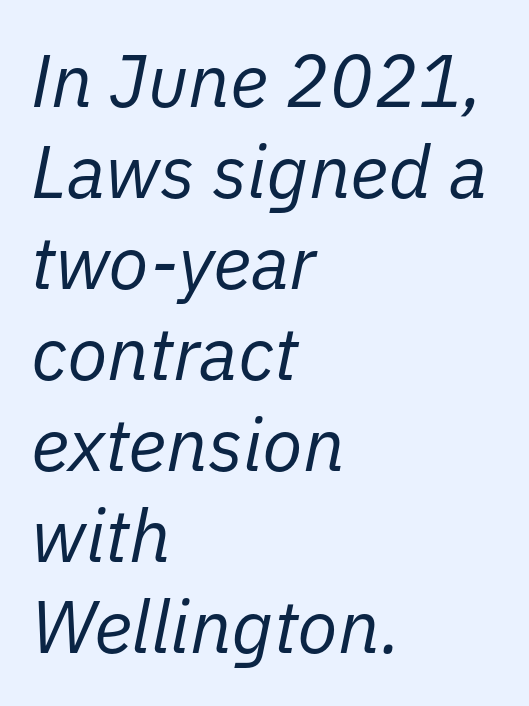
{"italic": "yes", "lean": "right", "slant_degrees": 11, "bold": "no", "weight": "regular", "width": "normal", "stroke_contrast": "low", "x_height": "medium", "monospaced": "no", "underline": "no", "align": "left", "line_spacing_ratio": 1.23, "letter_spacing": "normal", "letter_spacing_em": 0.0, "glyph_px": 74}
